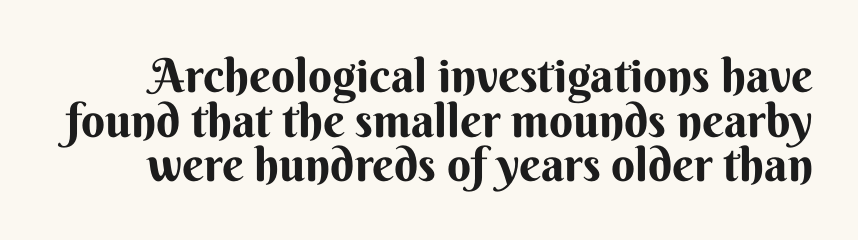
The image shows 47 px bold sans-serif type, upright; set tight line spacing (0.95x), normal letter spacing, not underlined; medium stroke contrast and a small x-height.
